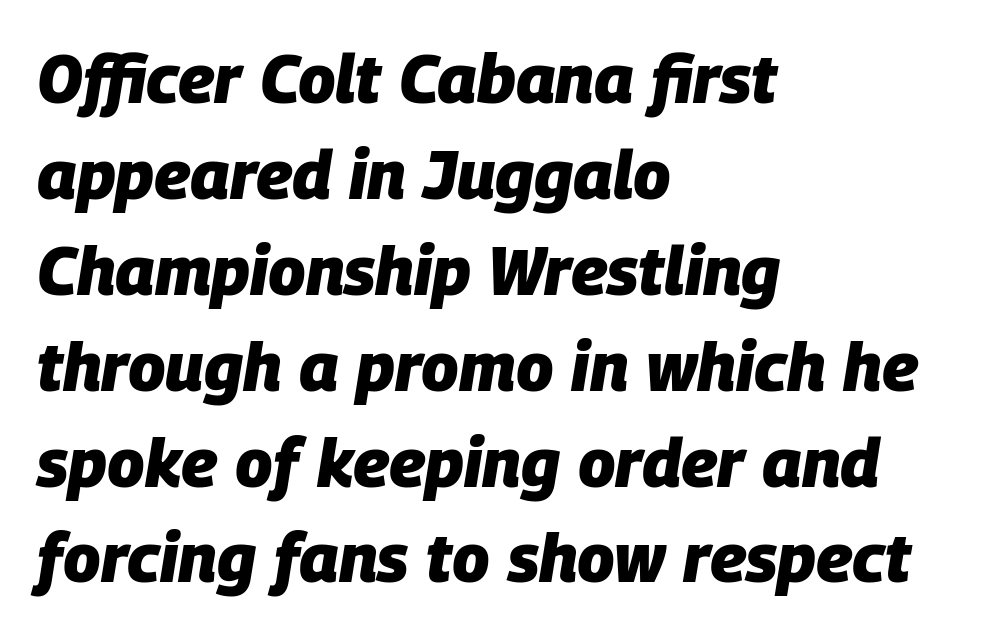
Each letter keeps its own natural width here, so spacing adapts to shape. Yep, that's italic — everything's leaning. Normally led — the rows are evenly, conventionally spaced. The area under the type is left untouched.
